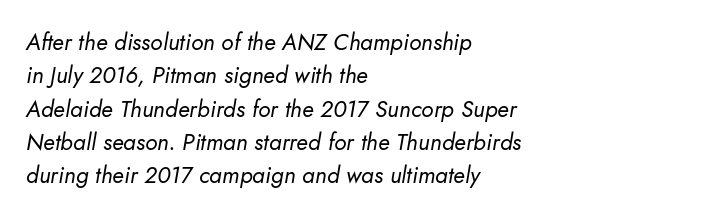
Q: Is the text bold? A: No.
Q: Is the text italic (slanted)? A: Yes, it leans right by about 10 degrees.
Q: Is the text underlined? A: No.
Q: How is the paragraph aligned? A: Left-aligned.
Q: Is the spacing between letters normal or unusually wide? A: Normal.
Q: Is the spacing between lines tight, normal or loose? A: Normal.
